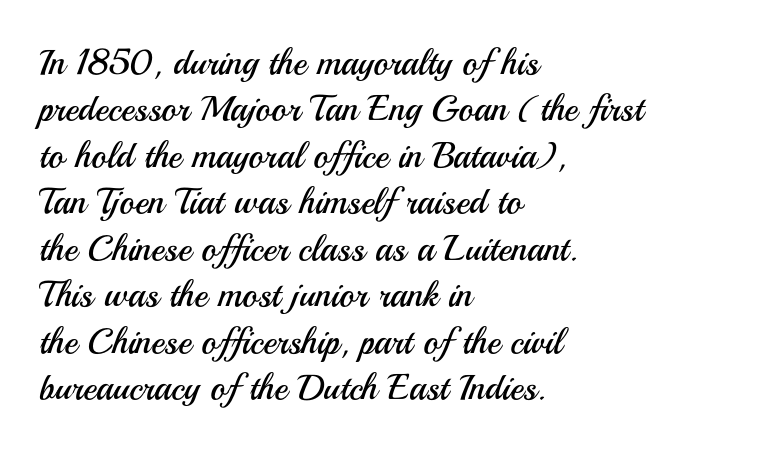
The image shows 36 px regular-weight sans-serif type; set left-aligned, normal line spacing (1.29x), normal letter spacing, not underlined; medium stroke contrast and a small x-height.
